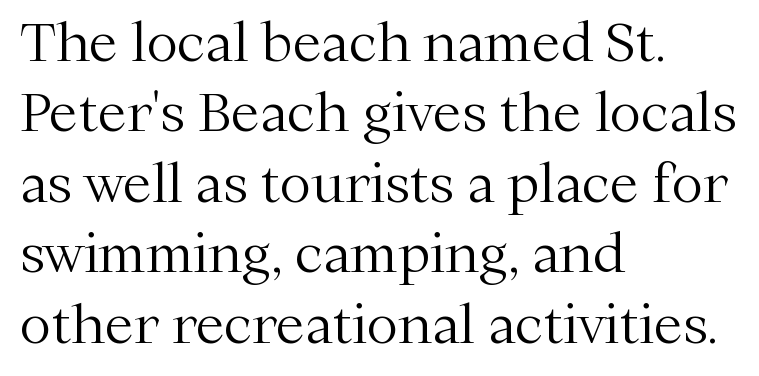
Q: Is the text bold? A: No.
Q: Is the text italic (slanted)? A: No, it is upright.
Q: Is the typeface a serif or a sans-serif typeface? A: Serif.
Q: Is the text underlined? A: No.
Q: How is the paragraph aligned? A: Left-aligned.
Q: Is the spacing between letters normal or unusually wide? A: Normal.
Q: Is the spacing between lines tight, normal or loose? A: Normal.
Q: Width (condensed, normal, or wide)? A: Normal.
Q: Stroke contrast? A: Medium.
Q: x-height? A: Medium.
Q: Monospaced? A: No.
